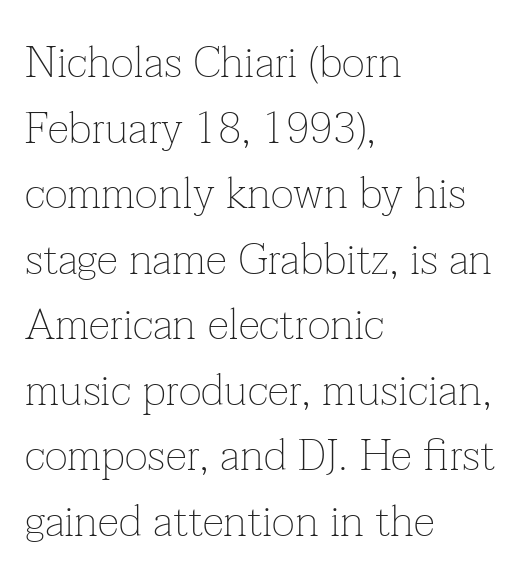
The letterforms sit shoulder to shoulder at normal distance. One glance says typical: line gaps are just what's usual. A light-to-regular cut is what we see here. Each letter keeps its own natural width here, so spacing adapts to shape. Bare-footed words on every line. When letters stand straight like this, we call the style roman or upright.
